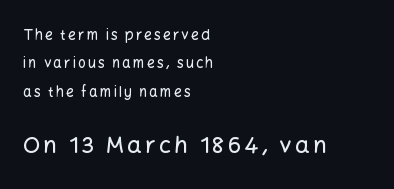
The image shows 23 px text type, upright; set left-aligned, loose line spacing (2.03x), not underlined; the second (bottom) block is 1.64x larger.
